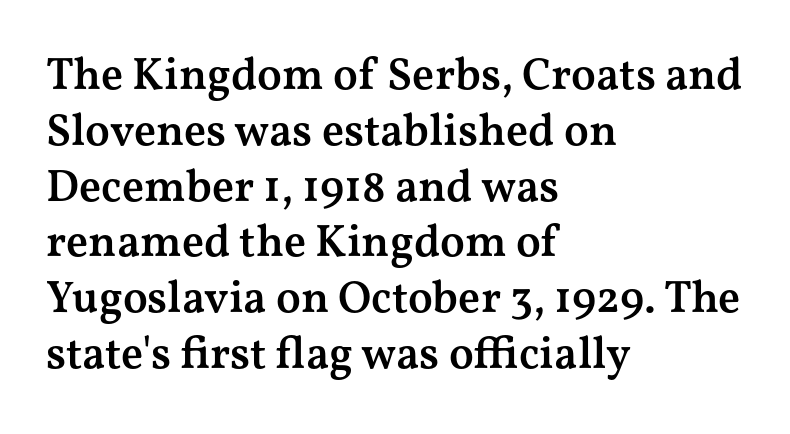
Q: Is the text bold? A: Semi-bold.
Q: Is the text italic (slanted)? A: No, it is upright.
Q: Is the typeface a serif or a sans-serif typeface? A: Serif.
Q: Is the text underlined? A: No.
Q: How is the paragraph aligned? A: Left-aligned.
Q: Is the spacing between letters normal or unusually wide? A: Normal.
Q: Width (condensed, normal, or wide)? A: Wide.
Q: Stroke contrast? A: Medium.
Q: x-height? A: Medium.
Q: Monospaced? A: No.
